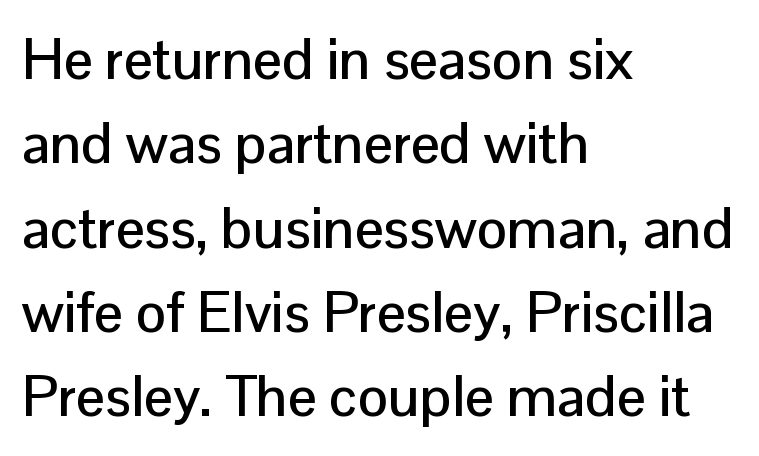
Q: Is the text italic (slanted)? A: No, it is upright.
Q: Is the typeface a serif or a sans-serif typeface? A: Sans-serif.
Q: Is the text underlined? A: No.
Q: How is the paragraph aligned? A: Left-aligned.
Q: Is the spacing between letters normal or unusually wide? A: Normal.
Q: Is the spacing between lines tight, normal or loose? A: Normal.
Q: Width (condensed, normal, or wide)? A: Normal.
Q: Stroke contrast? A: Low.
Q: x-height? A: Medium.
Q: Monospaced? A: No.
